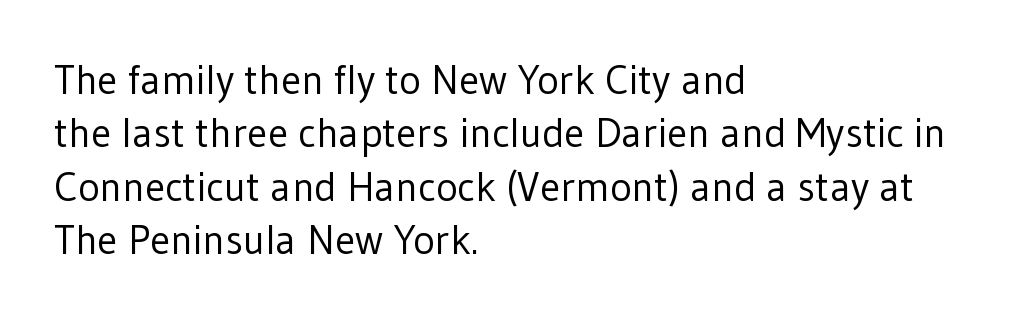
Q: Is the text bold? A: No.
Q: Is the text italic (slanted)? A: No, it is upright.
Q: Is the typeface a serif or a sans-serif typeface? A: Sans-serif.
Q: Is the text underlined? A: No.
Q: How is the paragraph aligned? A: Left-aligned.
Q: Is the spacing between letters normal or unusually wide? A: Normal.
Q: Is the spacing between lines tight, normal or loose? A: Normal.
Q: Width (condensed, normal, or wide)? A: Normal.
Q: Stroke contrast? A: Low.
Q: x-height? A: Medium.
Q: Monospaced? A: No.
